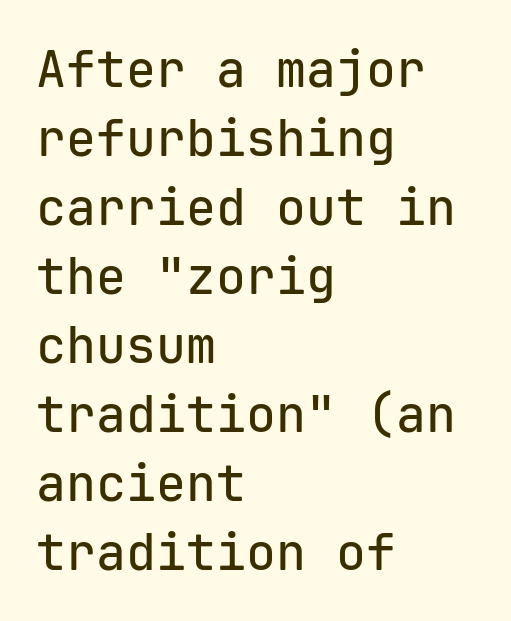
Q: Is the text italic (slanted)? A: No, it is upright.
Q: Is the typeface a serif or a sans-serif typeface? A: Sans-serif.
Q: Is the text underlined? A: No.
Q: How is the paragraph aligned? A: Left-aligned.
Q: Is the spacing between letters normal or unusually wide? A: Normal.
Q: Is the spacing between lines tight, normal or loose? A: Normal.
Q: Width (condensed, normal, or wide)? A: Normal.
Q: Stroke contrast? A: Low.
Q: x-height? A: Medium.
Q: Monospaced? A: Yes.
